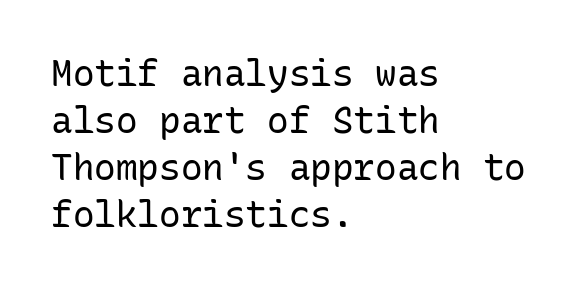
The image shows 36 px regular-weight sans-serif type, upright, monospaced; set left-aligned, normal line spacing (1.31x), normal letter spacing, not underlined; low stroke contrast and a medium x-height.
